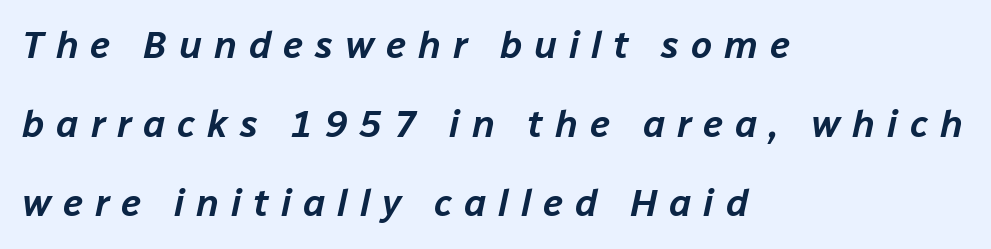
A classic flush-left, rag-right setting is used for this passage. Underline: absent. One glance says open: line gaps are wider than usual. Note the varied advance widths — an 'i' is clearly narrower than an 'm'. What stands out about the letter spacing? Its width — letters are far apart. Designer's note — italics engaged.
